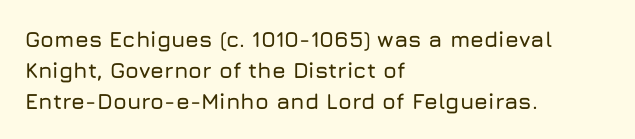
A classic flush-left, rag-right setting is used for this passage. Rendered with straight, roman letterforms. The rendering uses a moderate line-height, typical for paragraphs. In terms of letterspacing, this is plain default setting.
